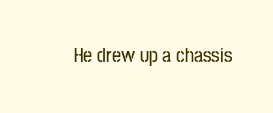
The image shows 20 px text type, upright; set normal letter spacing, not underlined.
